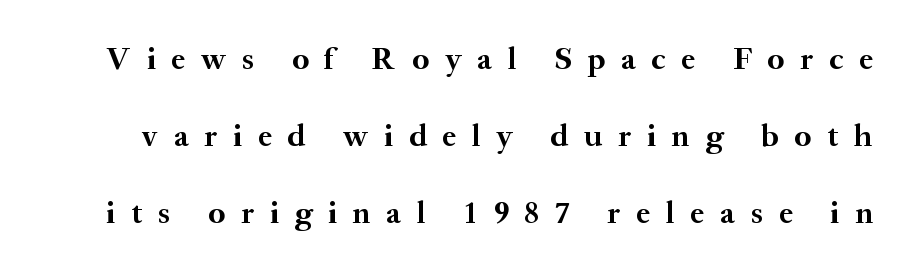
{"serif": "yes", "italic": "no", "bold": "yes", "weight": "semibold", "width": "normal", "stroke_contrast": "medium", "x_height": "small", "monospaced": "no", "underline": "no", "line_spacing": "loose", "line_spacing_ratio": 2.41, "letter_spacing": "wide", "letter_spacing_em": 0.49, "glyph_px": 32}
